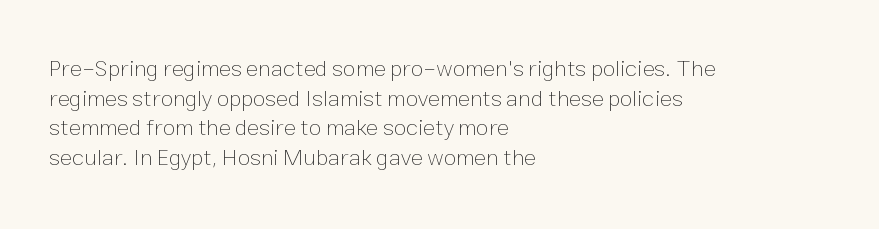
{"italic": "no", "bold": "no", "underline": "no", "align": "left", "line_spacing": "normal", "line_spacing_ratio": 1.29, "letter_spacing": "normal", "letter_spacing_em": 0.0, "glyph_px": 23}
